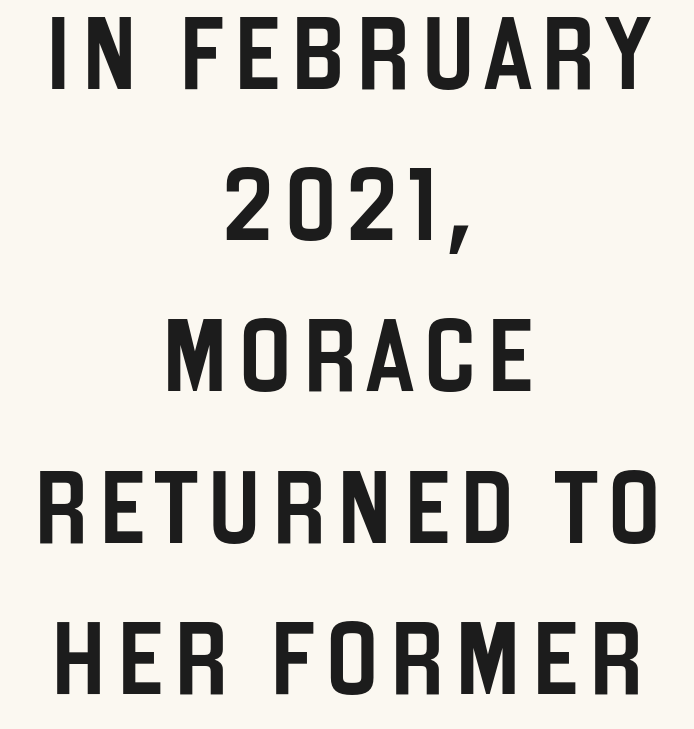
The face used here is a sans, in the tradition of grotesques and geometrics. Upright lettering throughout. Check under the words: just untouched page. These lines are rendered in a variable-pitch font. Horizontally, the lines are justified to the midpoint only. Regarding leading, the lines here are spaced well apart.
